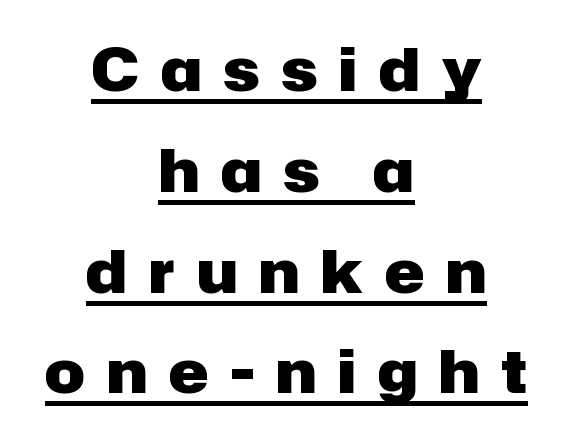
Q: Is the text bold? A: Yes.
Q: Is the text italic (slanted)? A: No, it is upright.
Q: Is the typeface a serif or a sans-serif typeface? A: Sans-serif.
Q: Is the text underlined? A: Yes.
Q: How is the paragraph aligned? A: Centered.
Q: Is the spacing between letters normal or unusually wide? A: Unusually wide.
Q: Is the spacing between lines tight, normal or loose? A: Normal.
Q: Width (condensed, normal, or wide)? A: Normal.
Q: Stroke contrast? A: Low.
Q: x-height? A: Medium.
Q: Monospaced? A: No.
